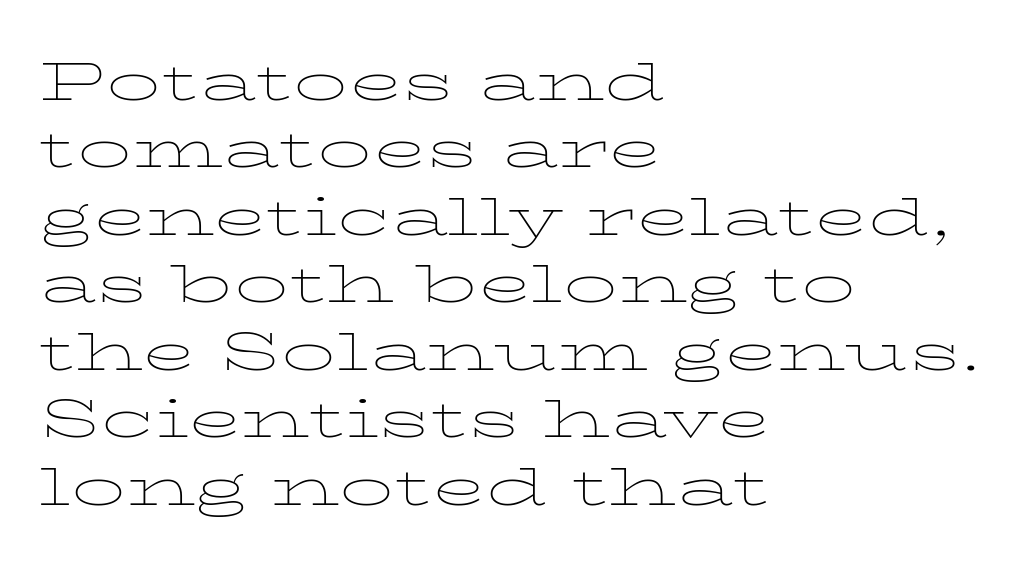
{"serif": "yes", "italic": "no", "bold": "no", "weight": "thin", "width": "wide", "stroke_contrast": "low", "x_height": "medium", "monospaced": "no", "underline": "no", "align": "left", "line_spacing": "normal", "line_spacing_ratio": 1.25, "letter_spacing": "normal", "letter_spacing_em": 0.0, "glyph_px": 54}
